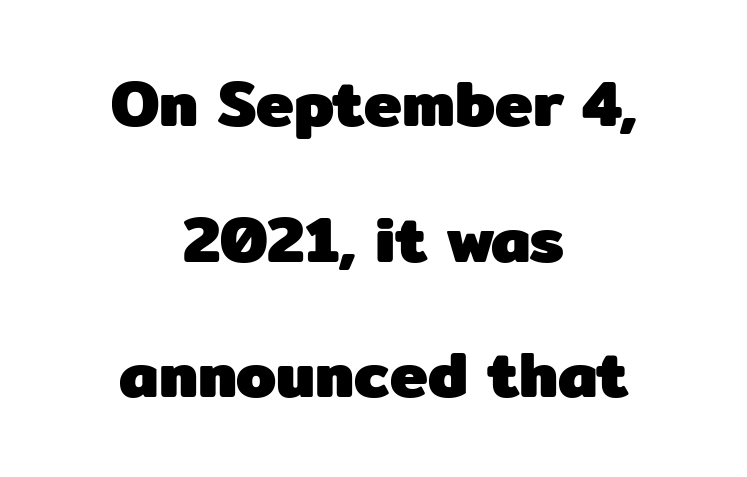
The image shows 64 px heavy sans-serif type, upright; set centered, loose line spacing (2.12x), normal letter spacing, not underlined; low stroke contrast and a medium x-height.
